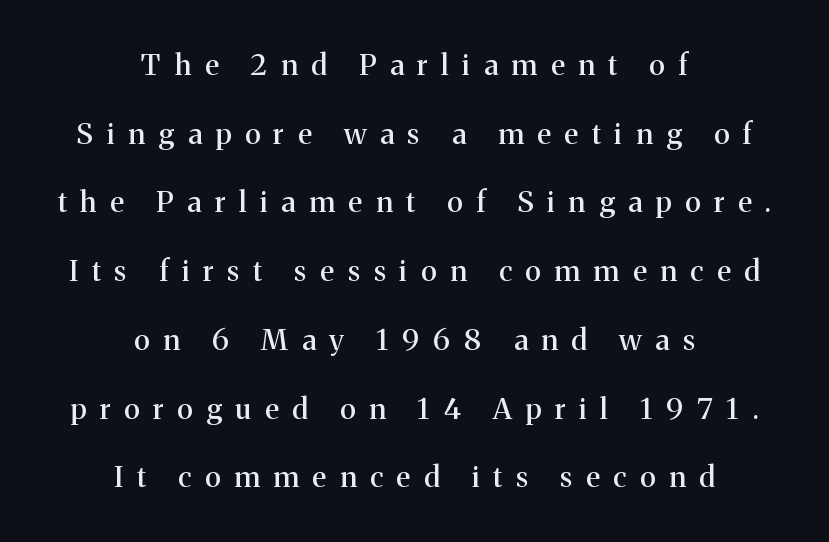
A typesetter would mark this as roman, not italic. Note: serifs present on the glyphs. Alignment: centered. These lines stand farther apart than default settings would place them.
